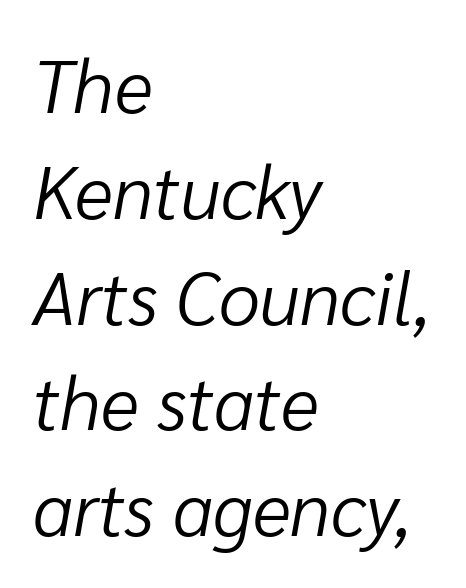
The rendering keeps characters at their native spacing. The letters advance in unequal steps, a hallmark of proportional type. Horizontally, the lines are justified to the leading edge only. The line-height multiplier appears to be the usual default. Descenders are the only things crossing below the line.
